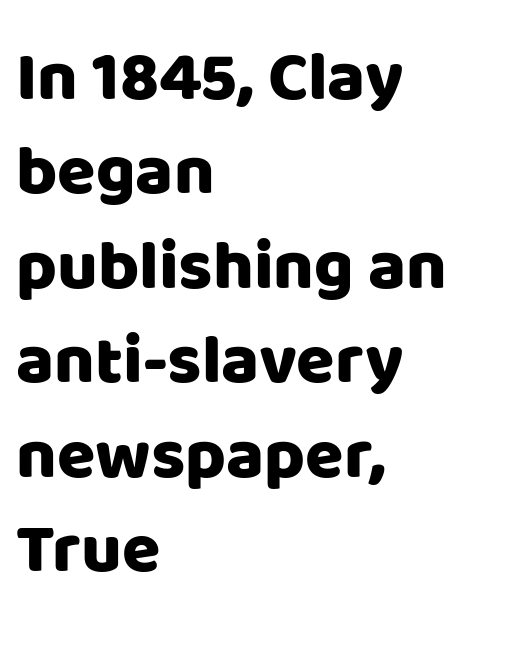
Compared with typical paragraphs, the rows here are spaced about the same. This sample has the flowing, uneven cadence of proportional lettering. Every character sits straight up, as roman type does. A student would call this left alignment; a typographer would say flush left, rag right. The zone under the glyphs is completely vacant.
